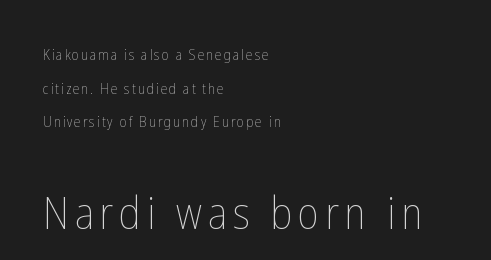
A quiet, ordinary-to-light weight characterises the typeface. Spacing verdict: proportional, widths tailored to each character. One glance says open: line gaps are wider than usual. The compositor pushed each line to the left boundary. Scale increases going downward across the two blocks. The lettering stays uniformly vertical, giving the passage a roman look.
